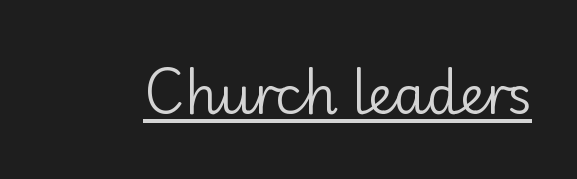
You could not count columns in this text — the font is proportionally spaced. Posture: vertical. The passage shown is typeset with a sans-serif family. Summary of weight: not heavy and not bold. Has an underline been added? It has. Students, note that the glyphs here touch the page at normal intervals.
